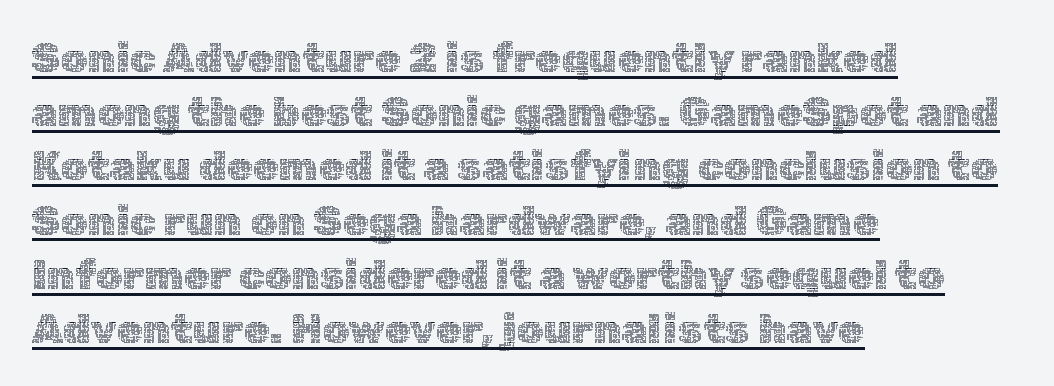
Q: Is the text bold? A: No.
Q: Is the text italic (slanted)? A: No, it is upright.
Q: Is the text underlined? A: Yes.
Q: How is the paragraph aligned? A: Left-aligned.
Q: Is the spacing between letters normal or unusually wide? A: Normal.
Q: Is the spacing between lines tight, normal or loose? A: Normal.
Q: Width (condensed, normal, or wide)? A: Normal.
Q: x-height? A: Medium.
Q: Monospaced? A: No.
